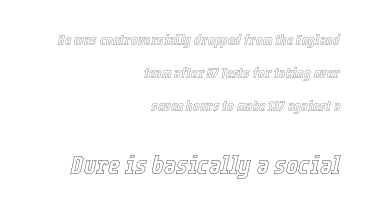
Q: Is the text italic (slanted)? A: Yes, it leans right by about 12 degrees.
Q: Is the text underlined? A: No.
Q: How is the paragraph aligned? A: Right-aligned.
Q: Is the spacing between letters normal or unusually wide? A: Normal.
Q: Is the spacing between lines tight, normal or loose? A: Loose.
Q: Which block of text is set in a larger size, the first (top) or the second (bottom)? A: The second (bottom) one.
